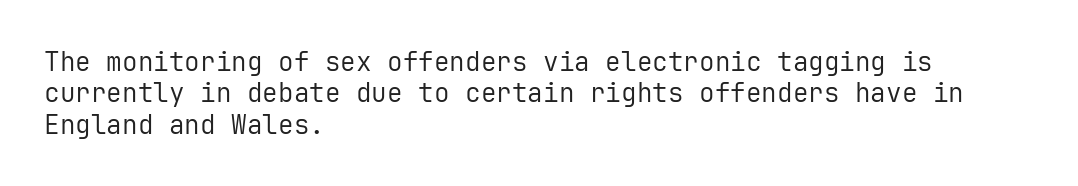
The image shows 26 px text type, upright; set left-aligned, line spacing 1.21x, normal letter spacing, not underlined.
